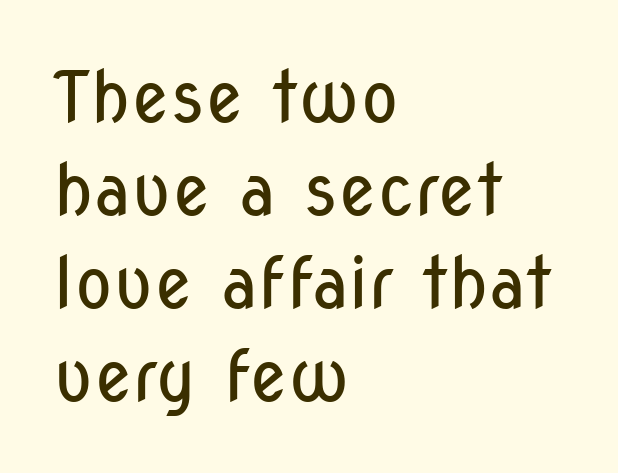
The image shows 71 px regular-weight, condensed sans-serif type, upright; set left-aligned, normal line spacing (1.31x), normal letter spacing, not underlined; low stroke contrast and a medium x-height.
